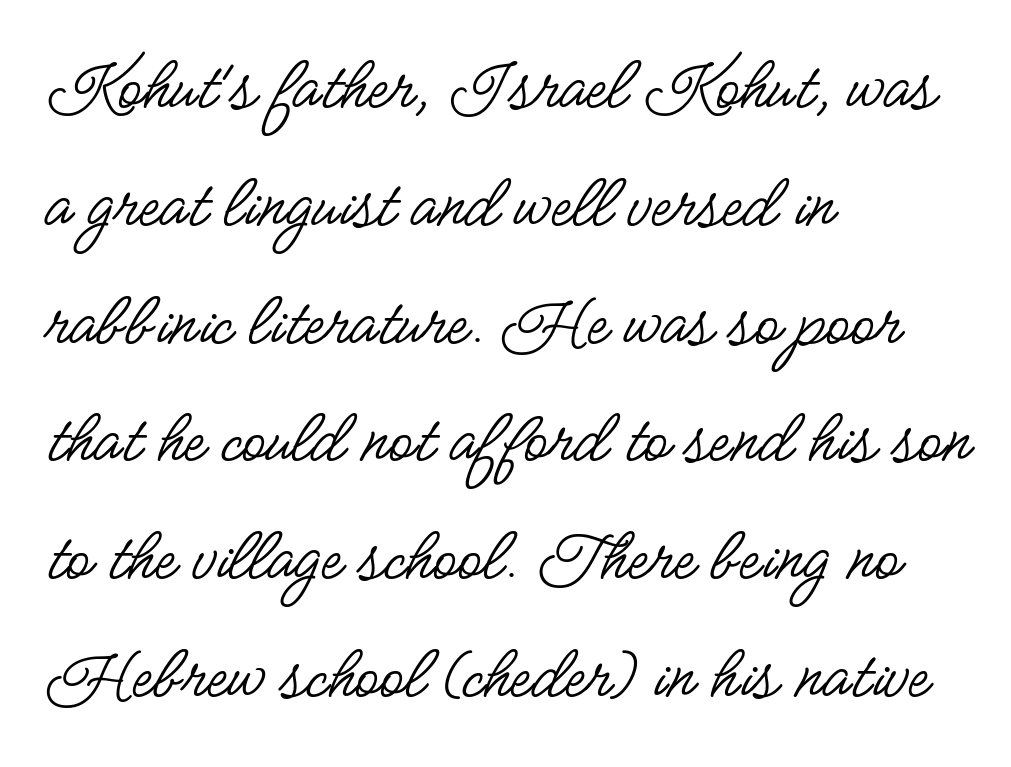
Layout note: lines flush left. Proportional: the letters do not fall into vertical columns. This is not heavy type; no bold has been used. Look at the bottom of the vertical strokes: they stop flat, with no serifs.
